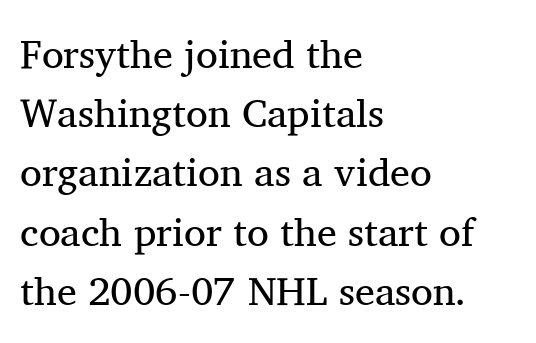
{"serif": "yes", "italic": "no", "bold": "no", "weight": "regular", "width": "normal", "stroke_contrast": "medium", "x_height": "medium", "monospaced": "no", "underline": "no", "align": "left", "line_spacing": "normal", "line_spacing_ratio": 1.48, "letter_spacing": "normal", "letter_spacing_em": 0.0, "glyph_px": 40}
